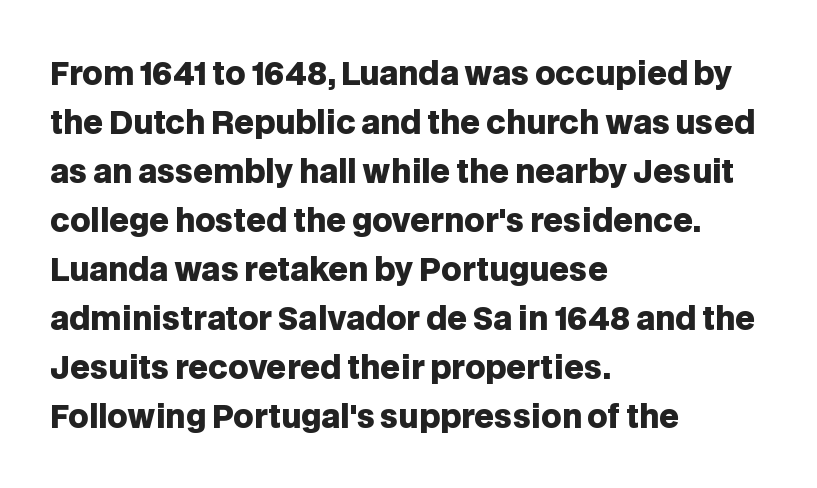
The image shows 31 px heavy sans-serif type, upright; set left-aligned, normal line spacing (1.58x), normal letter spacing, not underlined; low stroke contrast and a large x-height.
